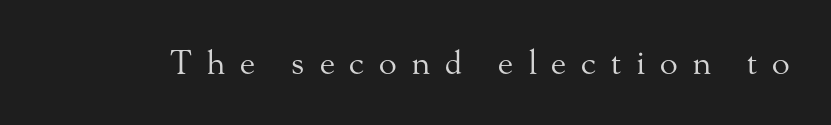
The image shows 33 px regular-weight serif type, upright; set unusually wide letter spacing (+0.44 em), not underlined; medium stroke contrast and a small x-height.
